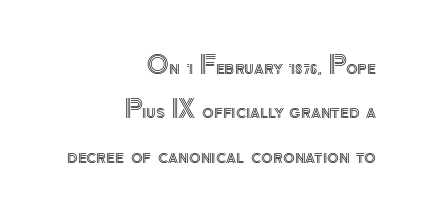
The passage is arranged like a letterhead date or caption credit — flush right. Ordinary non-slanted type is in use. The passage shown is not underscored anywhere. The line texture is even and compact thanks to regular tracking.
